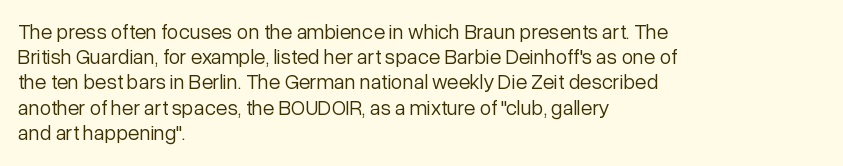
The letterforms sit shoulder to shoulder at normal distance. Typeset ragged right — the left edge is the straight one. The lettering holds an erect, upright posture throughout. Vertical stems look standard width or narrower in stroke. Beneath every word, the page is bare.
